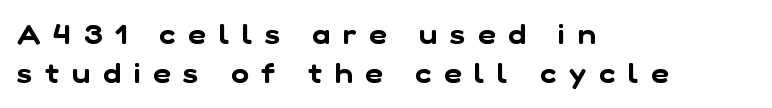
{"underline": "no", "align": "left", "line_spacing": "normal", "line_spacing_ratio": 1.46, "letter_spacing": "wide", "letter_spacing_em": 0.48, "glyph_px": 27}
